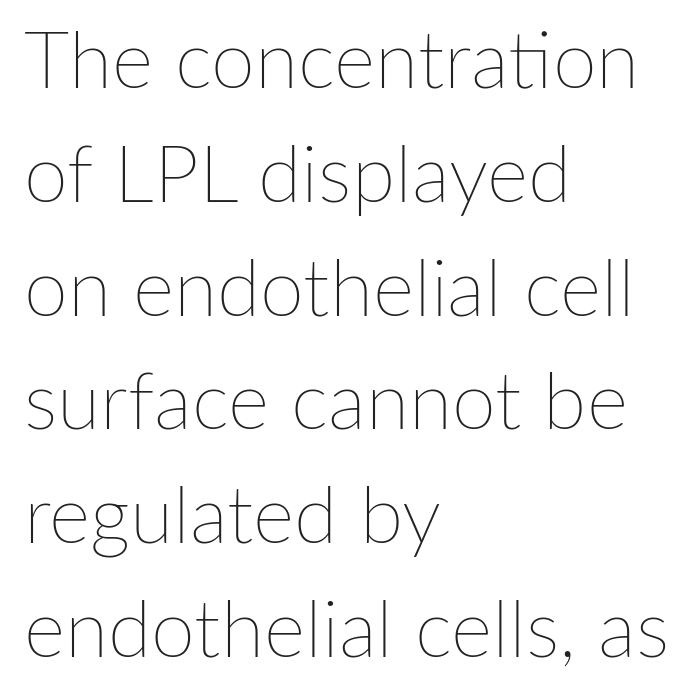
{"italic": "no", "bold": "no", "weight": "thin", "width": "normal", "stroke_contrast": "low", "x_height": "medium", "monospaced": "no", "underline": "no", "align": "left", "line_spacing": "normal", "line_spacing_ratio": 1.44, "letter_spacing": "normal", "letter_spacing_em": 0.0, "glyph_px": 79}
